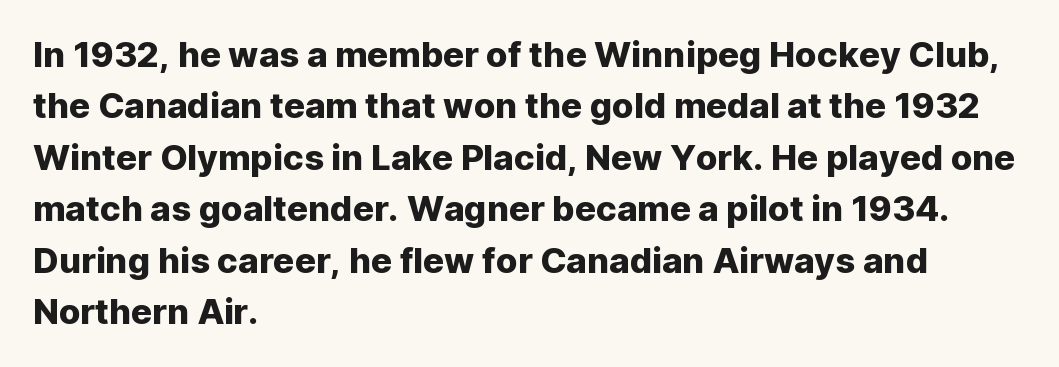
{"serif": "no", "italic": "no", "width": "normal", "stroke_contrast": "low", "x_height": "medium", "monospaced": "no", "underline": "no", "align": "left", "line_spacing": "normal", "line_spacing_ratio": 1.47, "letter_spacing": "normal", "letter_spacing_em": 0.0, "glyph_px": 35}
